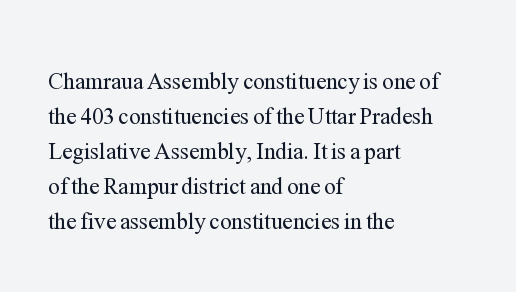
Weight: not bold — regular or lighter. The typesetter chose a ragged-right arrangement here. Each new line begins a customary step beneath the previous one. You could call the tracking neutral — neither tight nor loose. Only glyphs here, with clear space below each row. You can tell it's not italic because the verticals are truly vertical.
